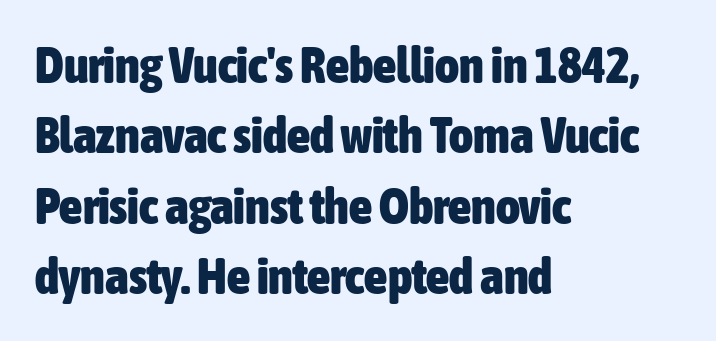
{"serif": "no", "italic": "no", "bold": "yes", "weight": "heavy", "width": "condensed", "stroke_contrast": "low", "x_height": "medium", "monospaced": "no", "underline": "no", "align": "left", "line_spacing": "normal", "line_spacing_ratio": 1.38, "letter_spacing": "normal", "letter_spacing_em": 0.0, "glyph_px": 51}
